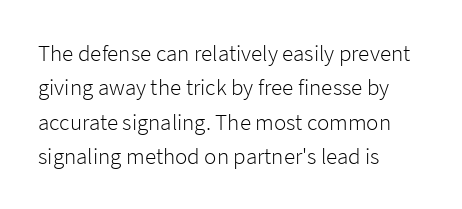
Q: Is the text bold? A: No.
Q: Is the text italic (slanted)? A: No, it is upright.
Q: Is the text underlined? A: No.
Q: How is the paragraph aligned? A: Left-aligned.
Q: Is the spacing between letters normal or unusually wide? A: Normal.
Q: Is the spacing between lines tight, normal or loose? A: Normal.
